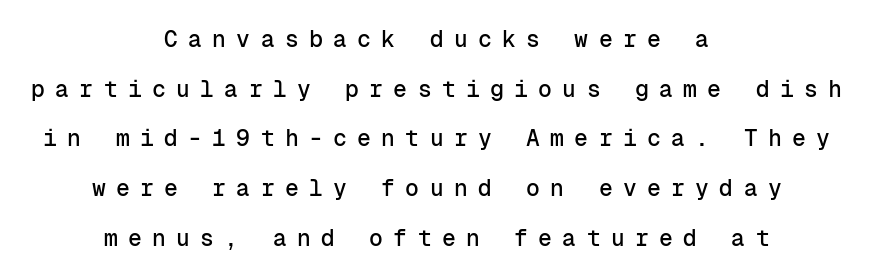
The image shows 23 px text type, upright; set centered, loose line spacing (2.16x), unusually wide letter spacing (+0.45 em), not underlined.
